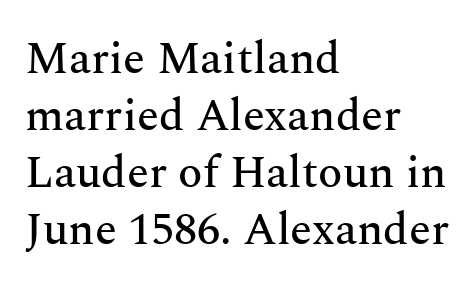
{"serif": "yes", "italic": "no", "width": "normal", "stroke_contrast": "medium", "x_height": "medium", "monospaced": "no", "underline": "no", "align": "left", "line_spacing": "normal", "line_spacing_ratio": 1.27, "letter_spacing": "normal", "letter_spacing_em": 0.0, "glyph_px": 45}
